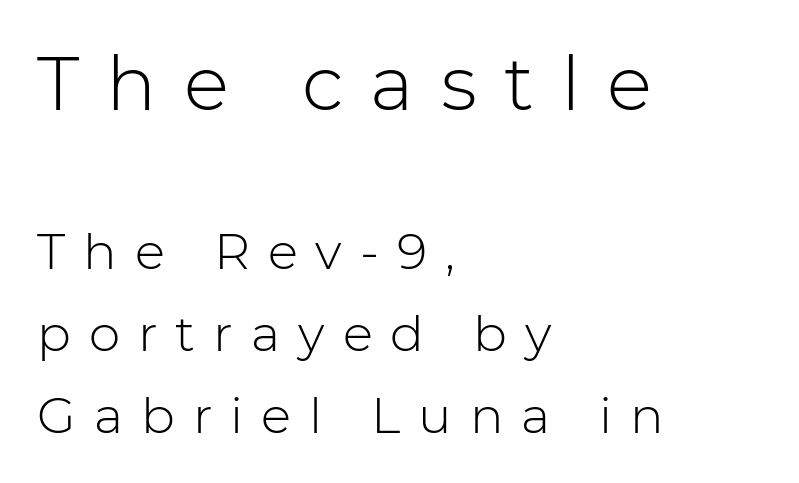
{"serif": "no", "italic": "no", "bold": "no", "weight": "light", "width": "normal", "stroke_contrast": "low", "x_height": "medium", "monospaced": "no", "underline": "no", "align": "left", "line_spacing": "normal", "line_spacing_ratio": 1.64, "letter_spacing": "wide", "letter_spacing_em": 0.36, "larger_block": "first", "size_ratio": 1.5, "glyph_px": 75}
